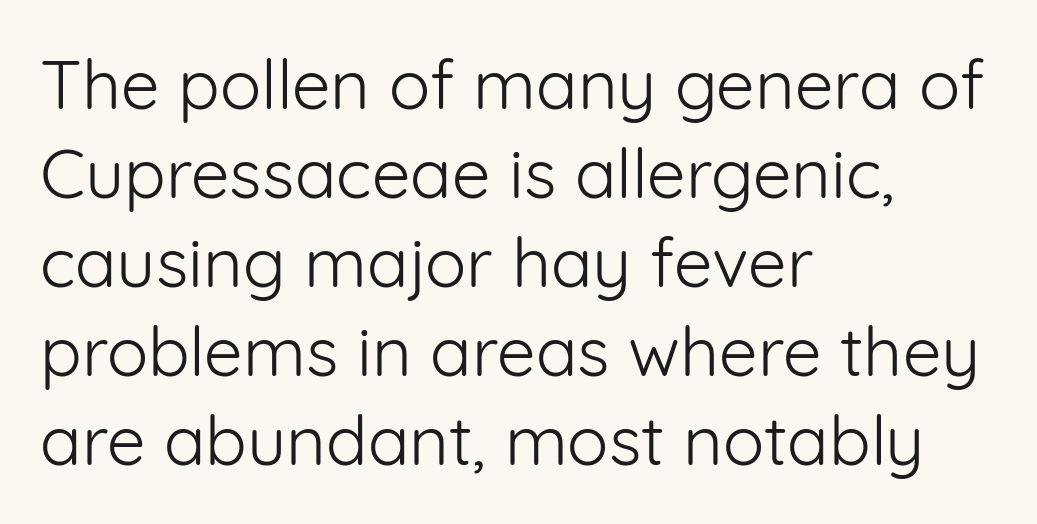
{"serif": "no", "italic": "no", "bold": "no", "weight": "light", "width": "normal", "stroke_contrast": "low", "x_height": "medium", "monospaced": "no", "underline": "no", "align": "left", "line_spacing": "normal", "line_spacing_ratio": 1.29, "letter_spacing": "normal", "letter_spacing_em": 0.0, "glyph_px": 69}
